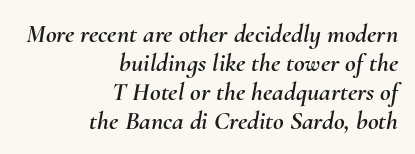
{"italic": "yes", "lean": "right", "slant_degrees": 10, "underline": "no", "align": "right", "line_spacing": "tight", "line_spacing_ratio": 1.11, "letter_spacing": "normal", "letter_spacing_em": 0.0, "glyph_px": 26}
